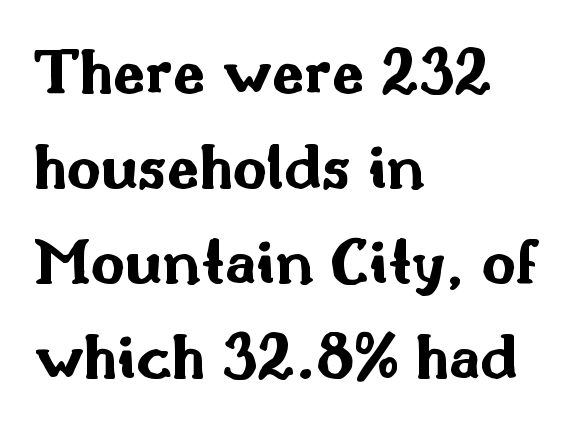
The image shows 66 px bold, wide sans-serif type, upright; set left-aligned, normal line spacing (1.44x), normal letter spacing, not underlined; medium stroke contrast and a small x-height.
